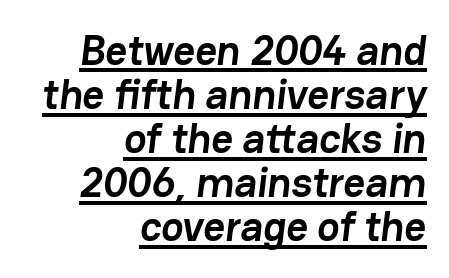
No extra tracking has been applied to these lines. The vertical gap from one line to the next is small. A typesetter would call this proportional, since set widths differ per character. A rule runs beneath these lines of type.
